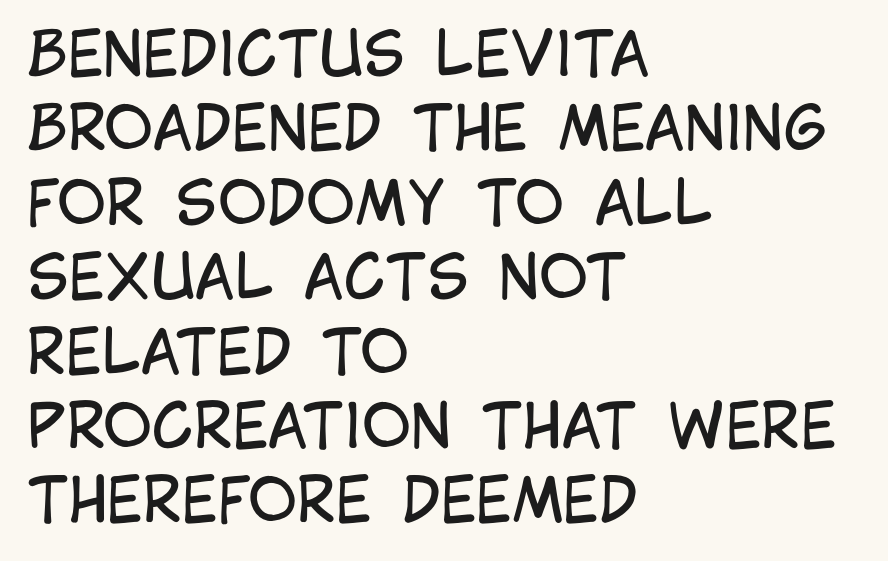
The image shows 60 px regular-weight, condensed sans-serif type, upright; set left-aligned, line spacing 1.24x, normal letter spacing, not underlined; low stroke contrast and a large x-height.
